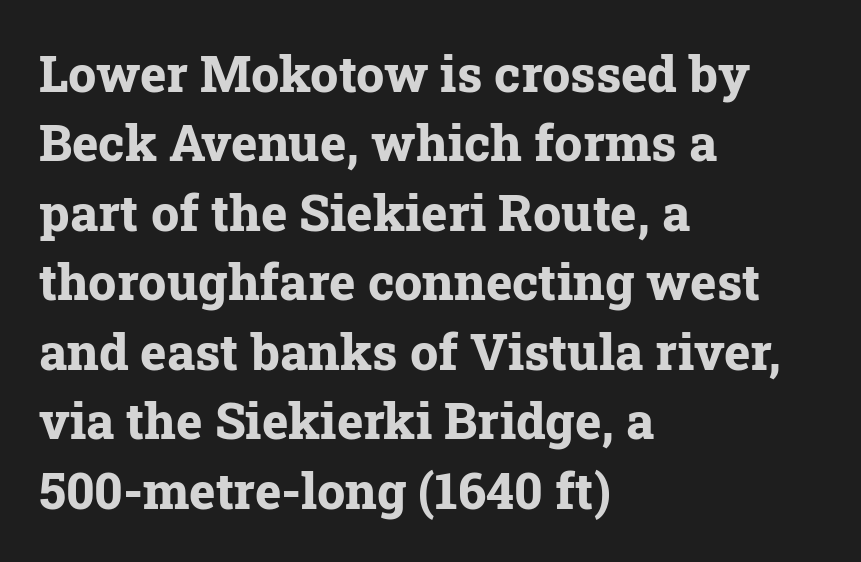
Q: Is the text bold? A: Yes.
Q: Is the text italic (slanted)? A: No, it is upright.
Q: Is the typeface a serif or a sans-serif typeface? A: Serif.
Q: Is the text underlined? A: No.
Q: How is the paragraph aligned? A: Left-aligned.
Q: Is the spacing between letters normal or unusually wide? A: Normal.
Q: Is the spacing between lines tight, normal or loose? A: Normal.
Q: Width (condensed, normal, or wide)? A: Normal.
Q: Stroke contrast? A: Low.
Q: x-height? A: Medium.
Q: Monospaced? A: No.
